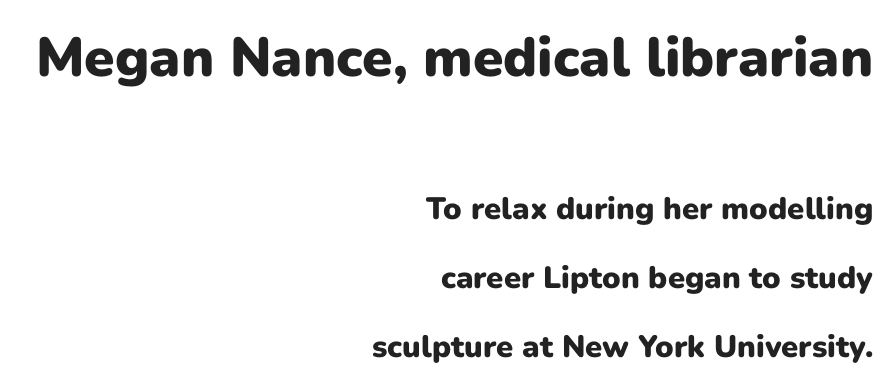
Q: Is the text bold? A: Yes.
Q: Is the text italic (slanted)? A: No, it is upright.
Q: Is the typeface a serif or a sans-serif typeface? A: Sans-serif.
Q: Is the text underlined? A: No.
Q: How is the paragraph aligned? A: Right-aligned.
Q: Is the spacing between letters normal or unusually wide? A: Normal.
Q: Is the spacing between lines tight, normal or loose? A: Loose.
Q: Which block of text is set in a larger size, the first (top) or the second (bottom)? A: The first (top) one.
Q: Width (condensed, normal, or wide)? A: Normal.
Q: Stroke contrast? A: Low.
Q: x-height? A: Medium.
Q: Monospaced? A: No.
